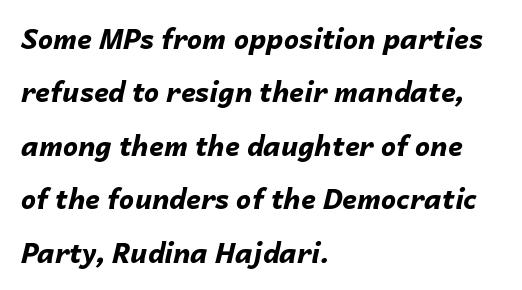
{"italic": "yes", "lean": "right", "slant_degrees": 14, "bold": "yes", "underline": "no", "align": "left", "line_spacing": "loose", "line_spacing_ratio": 1.98, "letter_spacing": "normal", "letter_spacing_em": 0.0, "glyph_px": 27}
